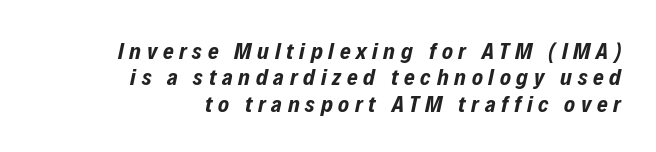
The image shows 23 px bold type, italic (leaning right); set right-aligned, tight line spacing (1.15x), unusually wide letter spacing (+0.25 em), not underlined.
